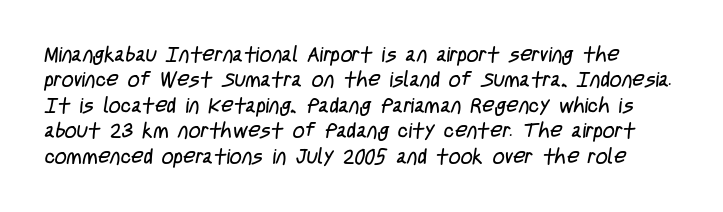
The image shows 21 px text type; set line spacing 1.21x, normal letter spacing, not underlined.
